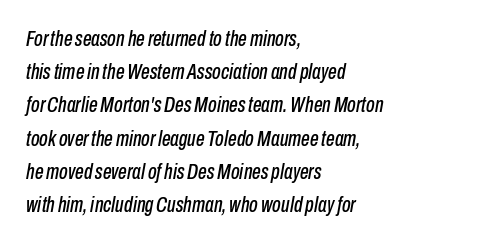
Q: Is the text italic (slanted)? A: Yes, it leans right by about 10 degrees.
Q: Is the text underlined? A: No.
Q: How is the paragraph aligned? A: Left-aligned.
Q: Is the spacing between letters normal or unusually wide? A: Normal.
Q: Is the spacing between lines tight, normal or loose? A: Normal.
